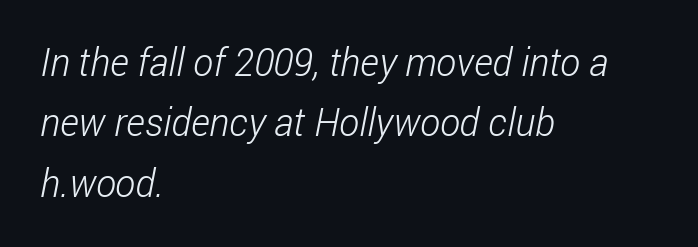
Q: Is the text bold? A: No.
Q: Is the typeface a serif or a sans-serif typeface? A: Sans-serif.
Q: Is the text underlined? A: No.
Q: How is the paragraph aligned? A: Left-aligned.
Q: Is the spacing between letters normal or unusually wide? A: Normal.
Q: Is the spacing between lines tight, normal or loose? A: Normal.
Q: Width (condensed, normal, or wide)? A: Condensed.
Q: Stroke contrast? A: Low.
Q: x-height? A: Medium.
Q: Monospaced? A: No.
